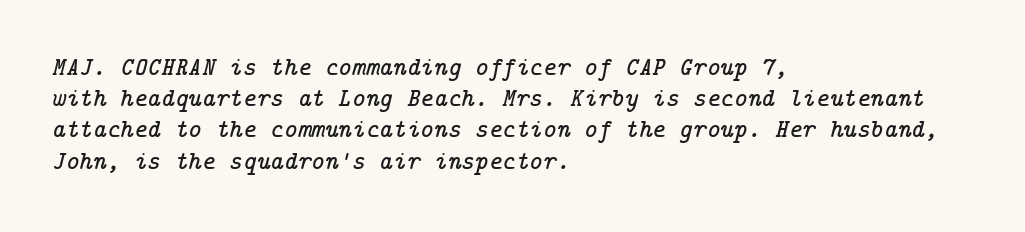
Q: Is the text italic (slanted)? A: Yes, it leans right by about 14 degrees.
Q: Is the text underlined? A: No.
Q: How is the paragraph aligned? A: Left-aligned.
Q: Is the spacing between letters normal or unusually wide? A: Normal.
